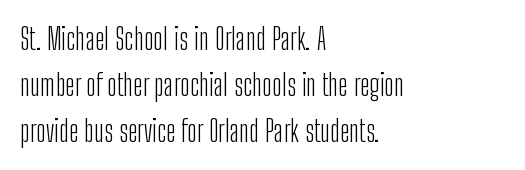
{"serif": "no", "italic": "no", "bold": "no", "weight": "light", "width": "condensed", "stroke_contrast": "low", "x_height": "medium", "monospaced": "no", "underline": "no", "align": "left", "line_spacing": "normal", "line_spacing_ratio": 1.54, "letter_spacing": "normal", "letter_spacing_em": 0.0, "glyph_px": 30}
